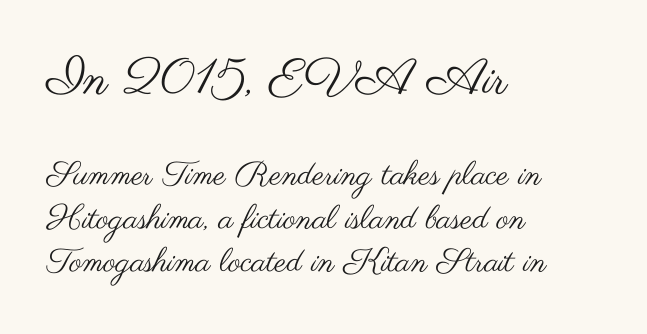
Between one letter and the next there's only the usual sliver of space. This reads as an unemphasized weight, regular at the heaviest. The first block has been scaled up relative to the second. The words here are not underlined.
